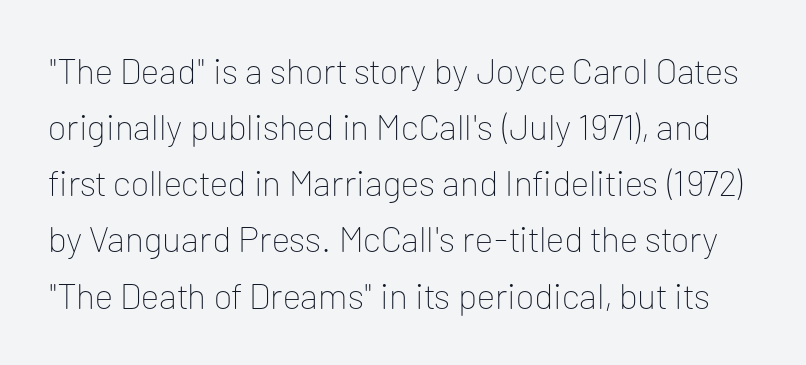
Is the type heavy? It reads as light-to-regular instead. Think of a printed novel: that variable character pitch is what you see here. The passage shown is not underscored anywhere. Standard letterfit; no display-style spreading of the glyphs. Typographically, this falls in the sans-serif category.
